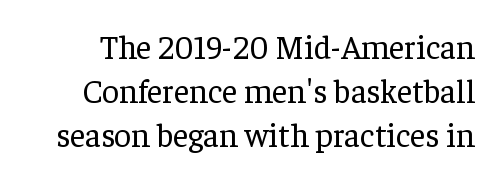
Note the varied advance widths — an 'i' is clearly narrower than an 'm'. Every stem runs plumb, perpendicular to the baseline. Regarding serifs, this sample has them. Line spacing here is normal.
